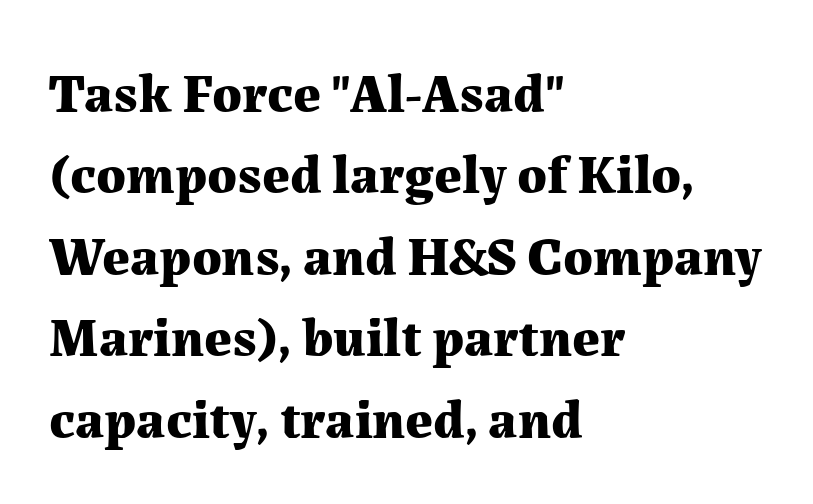
{"serif": "yes", "italic": "no", "bold": "yes", "weight": "bold", "width": "normal", "stroke_contrast": "medium", "x_height": "medium", "monospaced": "no", "underline": "no", "align": "left", "line_spacing": "normal", "line_spacing_ratio": 1.48, "letter_spacing": "normal", "letter_spacing_em": 0.0, "glyph_px": 55}
